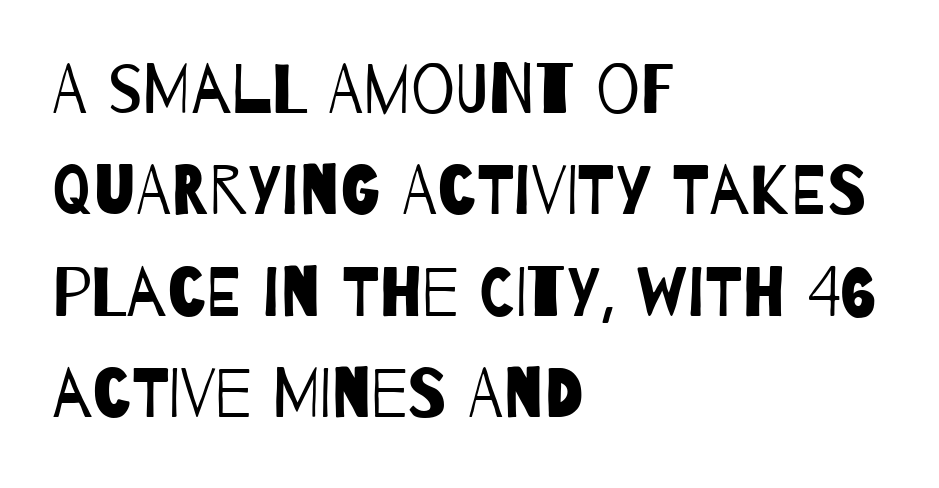
The letters advance in unequal steps, a hallmark of proportional type. If you drew a ruler down the left edge, every line would touch it. This is not heavy type; no bold has been used. The strip under each line holds only bare page. Regarding serifs, this sample does without them. Nothing unusual about the tracking: characters are spaced as the font intends.
